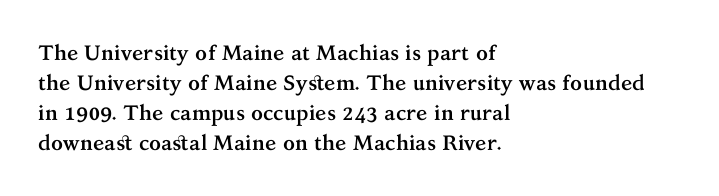
{"italic": "no", "bold": "yes", "underline": "no", "align": "left", "line_spacing": "normal", "line_spacing_ratio": 1.43, "letter_spacing": "normal", "letter_spacing_em": 0.0, "glyph_px": 21}
